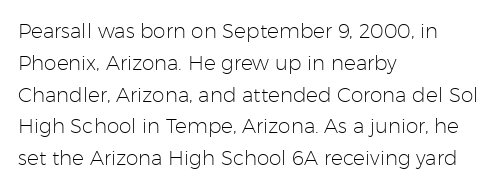
This is not heavy type; no bold has been used. Tracking here is standard; glyphs follow each other at the usual distance. Horizontal bands of white between lines are of average thickness. Underlining? Definitely not there. A student would call this left alignment; a typographer would say flush left, rag right.
